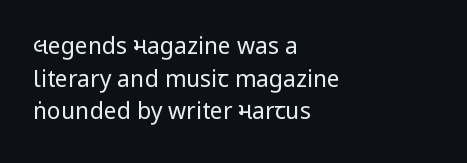
Q: Is the text bold? A: No.
Q: Is the text italic (slanted)? A: No, it is upright.
Q: Is the text underlined? A: No.
Q: How is the paragraph aligned? A: Left-aligned.
Q: Is the spacing between letters normal or unusually wide? A: Normal.
Q: Is the spacing between lines tight, normal or loose? A: Normal.
